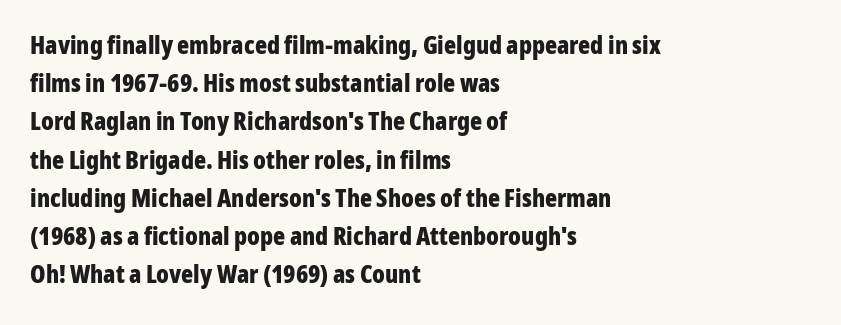
The image shows 25 px bold type, upright; set left-aligned, normal line spacing (1.53x), normal letter spacing, not underlined.
